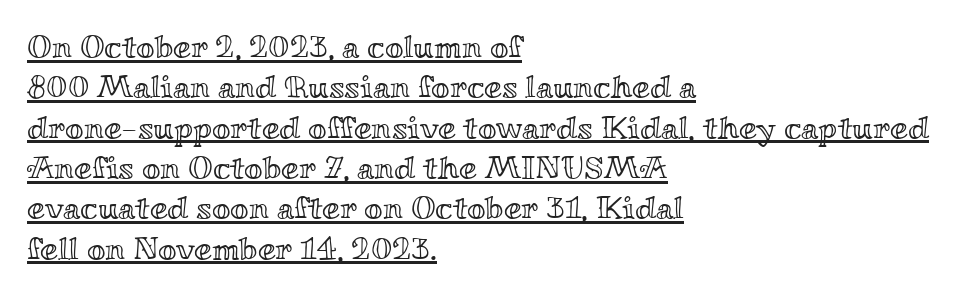
Q: Is the text italic (slanted)? A: No, it is upright.
Q: Is the text underlined? A: Yes.
Q: How is the paragraph aligned? A: Left-aligned.
Q: Is the spacing between letters normal or unusually wide? A: Normal.
Q: Is the spacing between lines tight, normal or loose? A: Normal.
Q: Width (condensed, normal, or wide)? A: Wide.
Q: x-height? A: Small.
Q: Monospaced? A: No.
